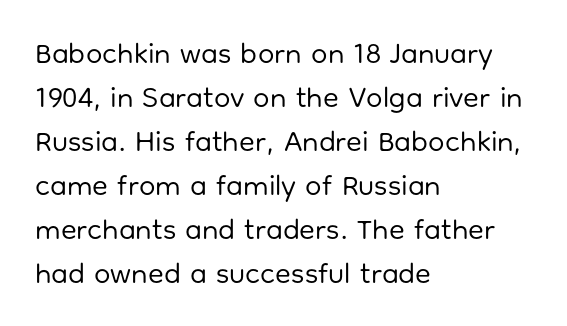
The image shows 29 px regular-weight sans-serif type, upright; set left-aligned, normal line spacing (1.52x), normal letter spacing, not underlined; low stroke contrast and a medium x-height.
